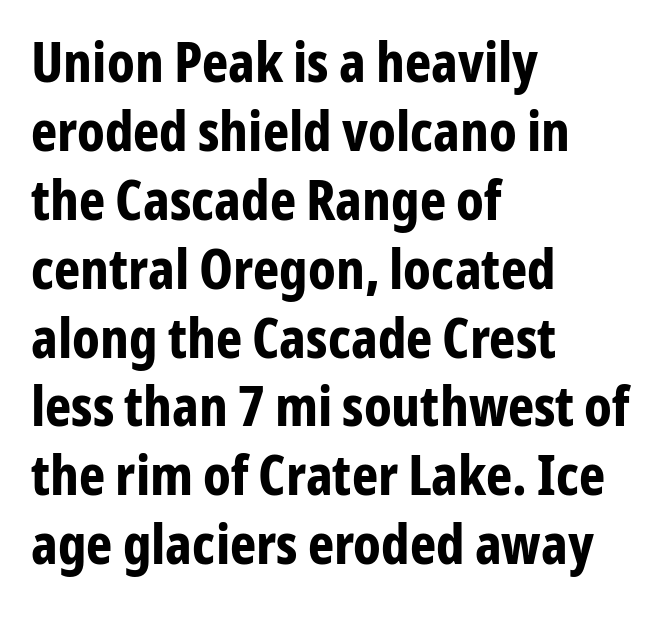
The letters advance in unequal steps, a hallmark of proportional type. The rendering shows plain stroke endings on the letterforms — a sans-serif design. The paragraph has a hard left edge and a soft right edge. Every stem runs plumb, perpendicular to the baseline. Just letters on the line, the space beneath them empty. Nothing unusual about the tracking: characters are spaced as the font intends.
